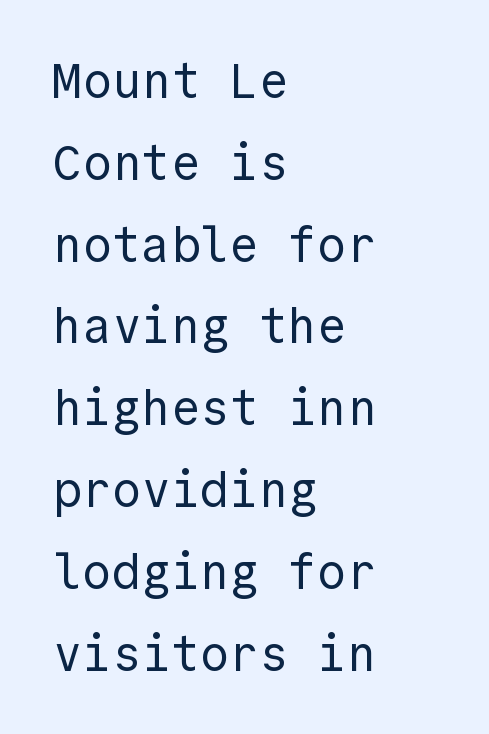
The image shows 49 px regular-weight sans-serif type, upright, monospaced; set left-aligned, normal line spacing (1.67x), normal letter spacing, not underlined; a medium x-height.
